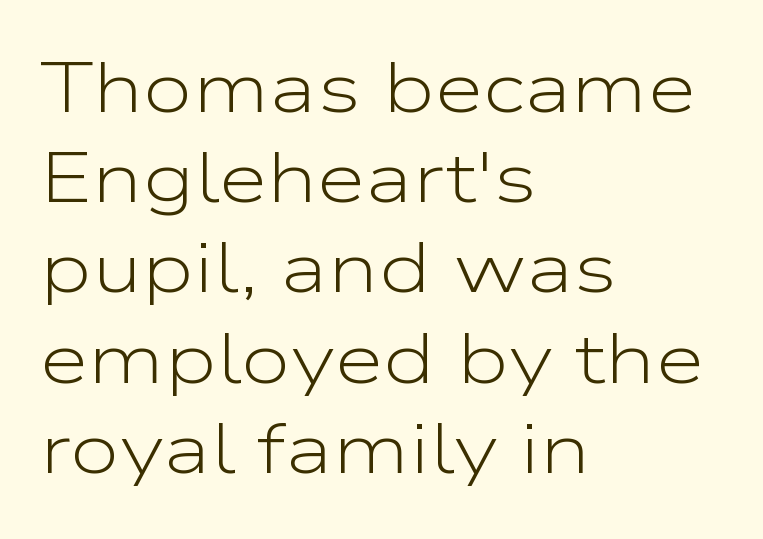
Q: Is the text bold? A: No.
Q: Is the text italic (slanted)? A: No, it is upright.
Q: Is the typeface a serif or a sans-serif typeface? A: Sans-serif.
Q: Is the text underlined? A: No.
Q: How is the paragraph aligned? A: Left-aligned.
Q: Is the spacing between letters normal or unusually wide? A: Normal.
Q: Is the spacing between lines tight, normal or loose? A: Normal.
Q: Width (condensed, normal, or wide)? A: Wide.
Q: Stroke contrast? A: Low.
Q: x-height? A: Medium.
Q: Monospaced? A: No.
